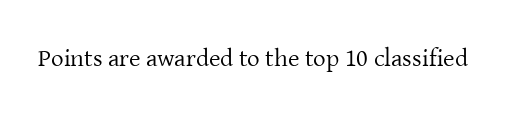
{"italic": "no", "bold": "no", "underline": "no", "letter_spacing": "normal", "letter_spacing_em": 0.0, "glyph_px": 25}
